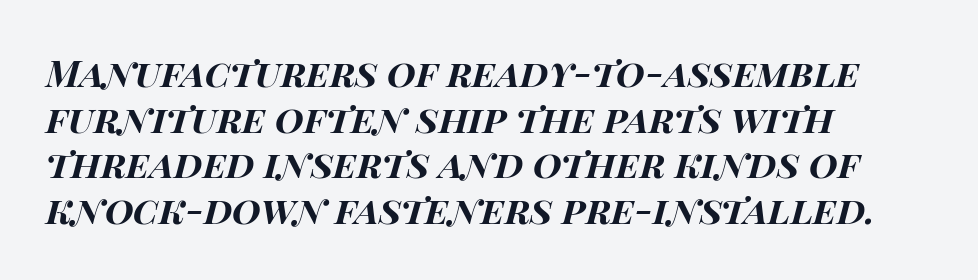
The image shows 37 px bold, wide type, italic (leaning right); set left-aligned, line spacing 1.23x, normal letter spacing, not underlined; high stroke contrast and a large x-height.
